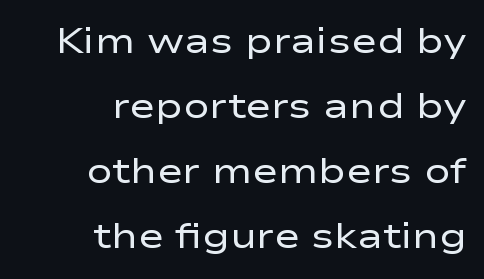
The image shows 35 px regular-weight, wide sans-serif type, upright; set right-aligned, line spacing 1.86x, normal letter spacing, not underlined; low stroke contrast and a medium x-height.
